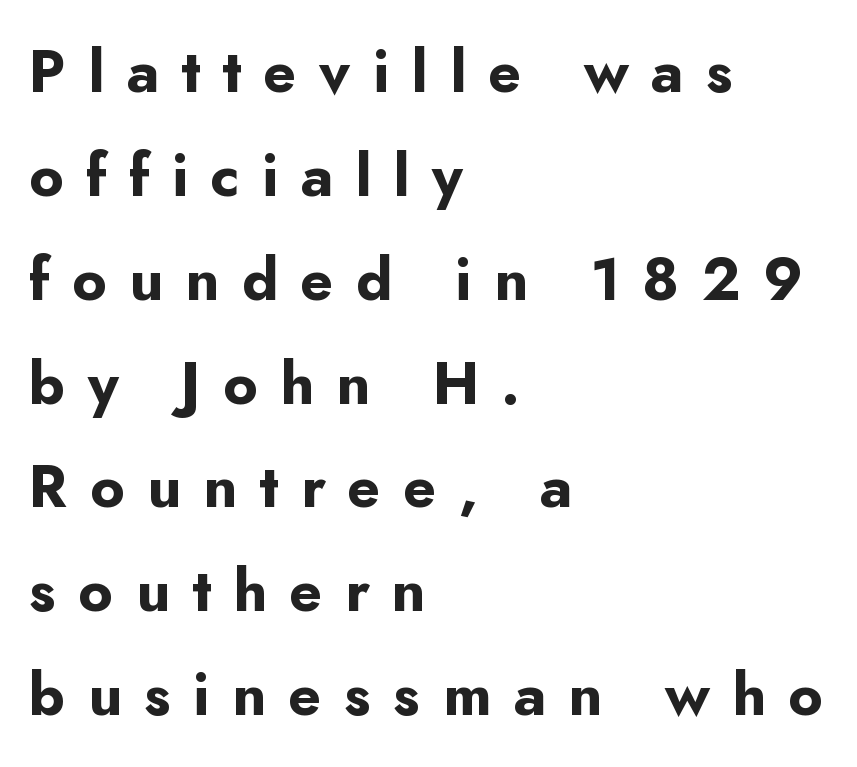
{"serif": "no", "italic": "no", "bold": "yes", "weight": "bold", "width": "normal", "stroke_contrast": "low", "x_height": "small", "monospaced": "no", "underline": "no", "align": "left", "line_spacing_ratio": 1.76, "letter_spacing": "wide", "letter_spacing_em": 0.38, "glyph_px": 59}
